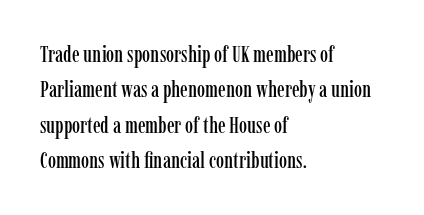
Nope, not italic — everything's standing straight. Words appear dense and cohesive because spacing is normal. The baseline area is clear. These lines sit exactly where default settings would place them. The compositor pushed each line to the left boundary.
